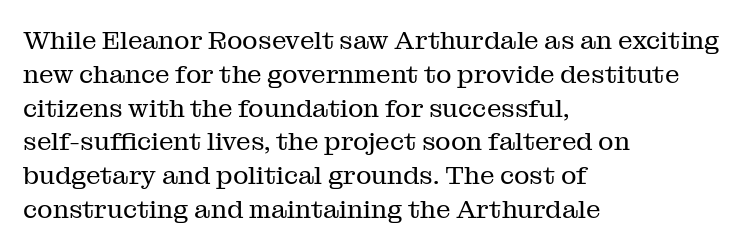
The image shows 26 px text type, upright; set left-aligned, normal line spacing (1.3x), normal letter spacing, not underlined.
